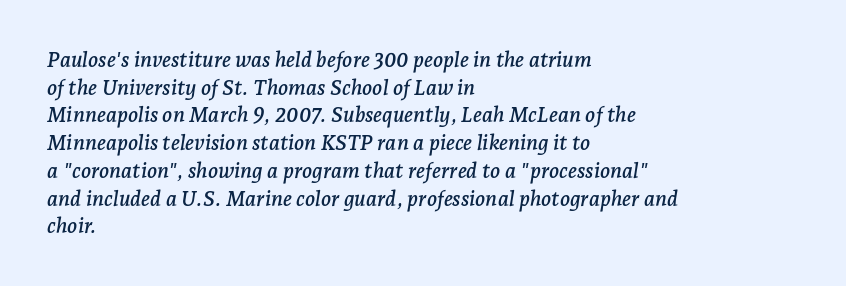
Characters follow at the spacing the type designer built in. Every character sits at an angle, as italics do. The strip under each line holds only bare page. The paragraph shown leans on its left margin. Honestly, the row spacing looks completely unremarkable.
